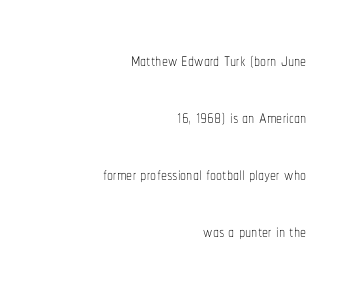
Q: Is the text bold? A: No.
Q: Is the text italic (slanted)? A: No, it is upright.
Q: Is the text underlined? A: No.
Q: How is the paragraph aligned? A: Right-aligned.
Q: Is the spacing between letters normal or unusually wide? A: Normal.
Q: Is the spacing between lines tight, normal or loose? A: Loose.
